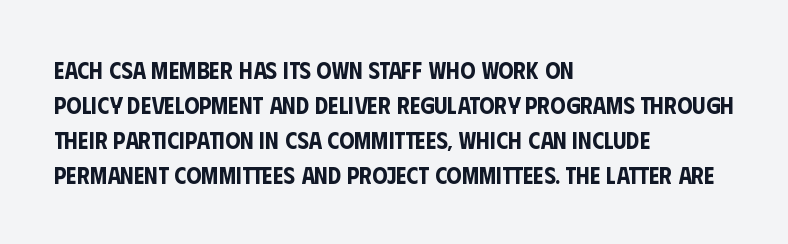
Style check: upright. The designer left line spacing at the default. Casual observation: everything's shoved over to the left. Tracking here is standard; glyphs follow each other at the usual distance. The foot of each line stays bare and open.
